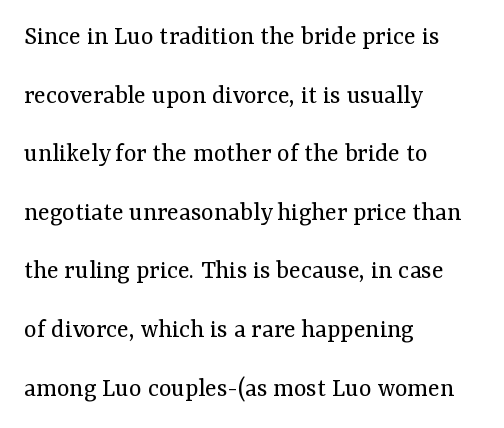
Q: Is the text bold? A: No.
Q: Is the text italic (slanted)? A: No, it is upright.
Q: Is the text underlined? A: No.
Q: How is the paragraph aligned? A: Left-aligned.
Q: Is the spacing between letters normal or unusually wide? A: Normal.
Q: Is the spacing between lines tight, normal or loose? A: Loose.
